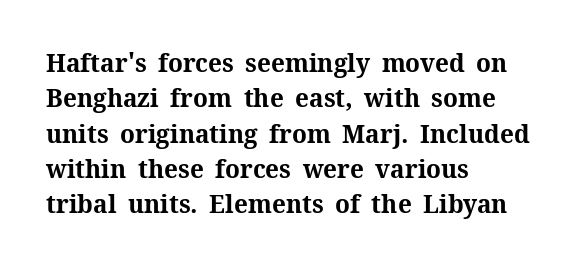
{"italic": "no", "bold": "yes", "underline": "no", "align": "left", "line_spacing": "normal", "line_spacing_ratio": 1.36, "letter_spacing": "normal", "letter_spacing_em": 0.0, "glyph_px": 26}
